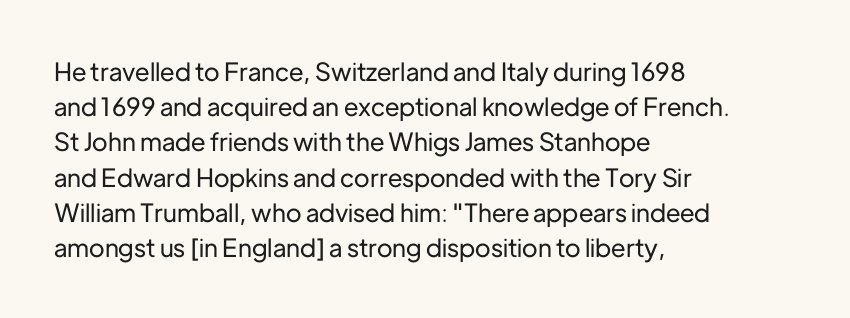
{"italic": "no", "underline": "no", "align": "left", "line_spacing": "normal", "line_spacing_ratio": 1.41, "letter_spacing": "normal", "letter_spacing_em": 0.0, "glyph_px": 25}
